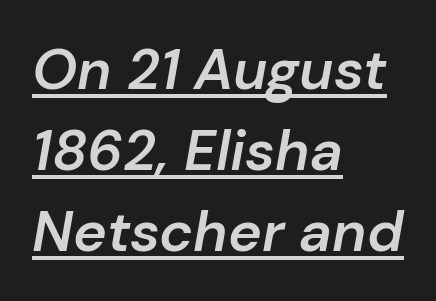
The image shows 57 px semibold type, italic (leaning right); set left-aligned, normal line spacing (1.42x), normal letter spacing, underlined; low stroke contrast and a medium x-height.
